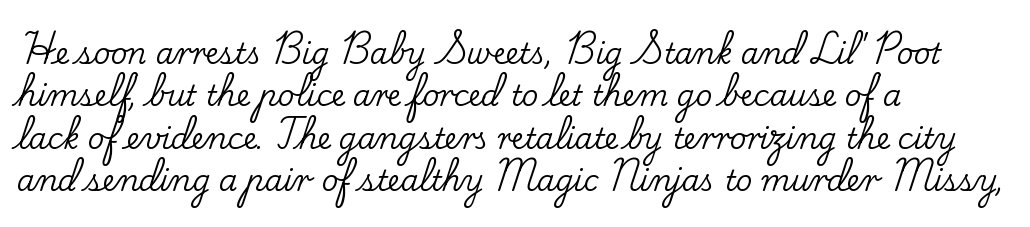
The letters advance in unequal steps, a hallmark of proportional type. The passage is arranged the way most books set body copy — flush left. I'd call this a serif setting — the letters wear small feet. This sample keeps an unexceptional amount of space between lines. This rendering leaves character spacing at its baseline value.
